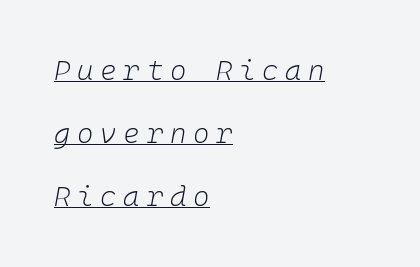
Alignment: flush left. The words here are underlined. No chunkiness to these letters — they're not bold. An italicized treatment has been applied to the whole sample.
